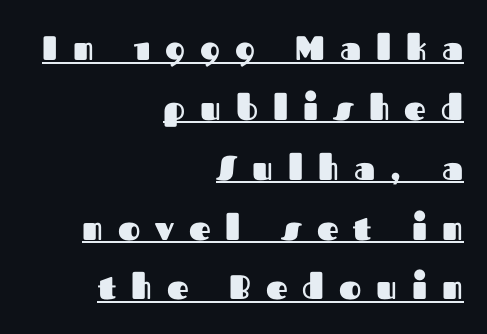
A typesetter would mark this as roman, not italic. Is the letter spacing exaggerated? Yes — the characters are pushed far apart. Each glyph is drawn with heavy, bold strokes. Character widths vary here, with narrow letters taking less room than wide ones.
